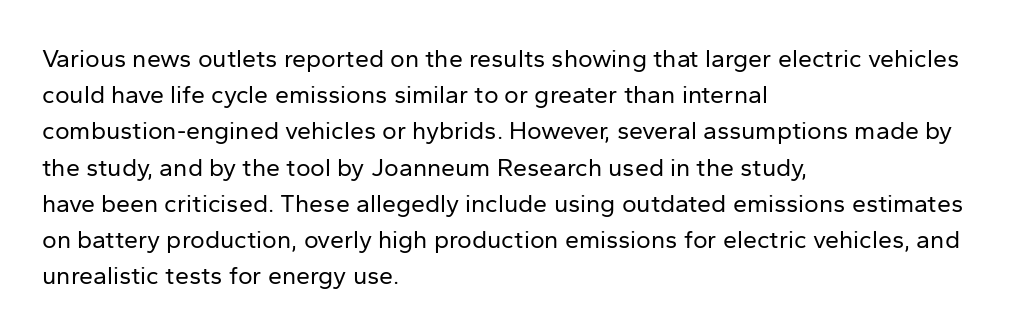
The cut favours lightness, reaching ordinary text weight at its darkest. Left-aligned paragraph, ragged on the right. There is no visible air inserted between adjacent glyphs. Has an underline been added? It has not. Upright lettering throughout. Leading matches the norm, producing a regular column.
